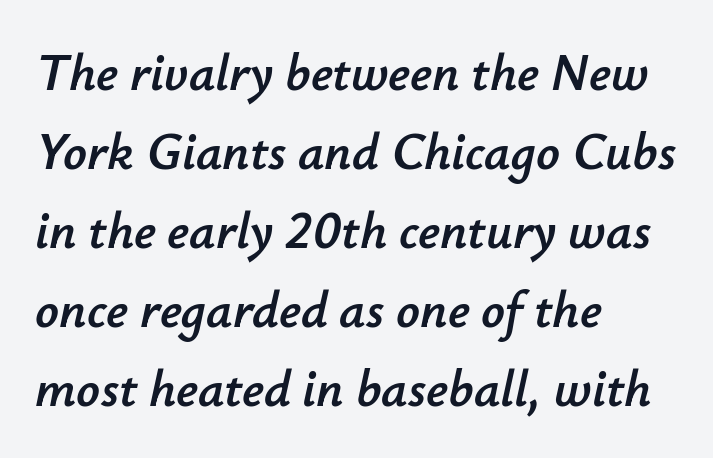
The image shows 52 px text type, italic (leaning right); set left-aligned, normal line spacing (1.52x), normal letter spacing, not underlined; low stroke contrast and a small x-height.
